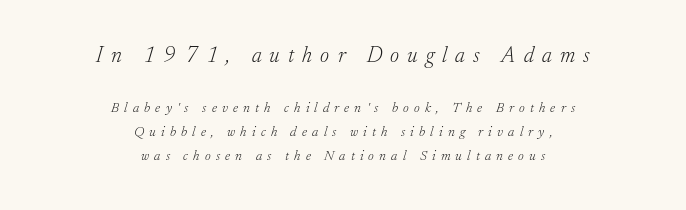
{"italic": "yes", "lean": "right", "slant_degrees": 17, "bold": "no", "underline": "no", "align": "center", "line_spacing_ratio": 1.73, "letter_spacing": "wide", "letter_spacing_em": 0.37, "larger_block": "first", "size_ratio": 1.57, "glyph_px": 22}
